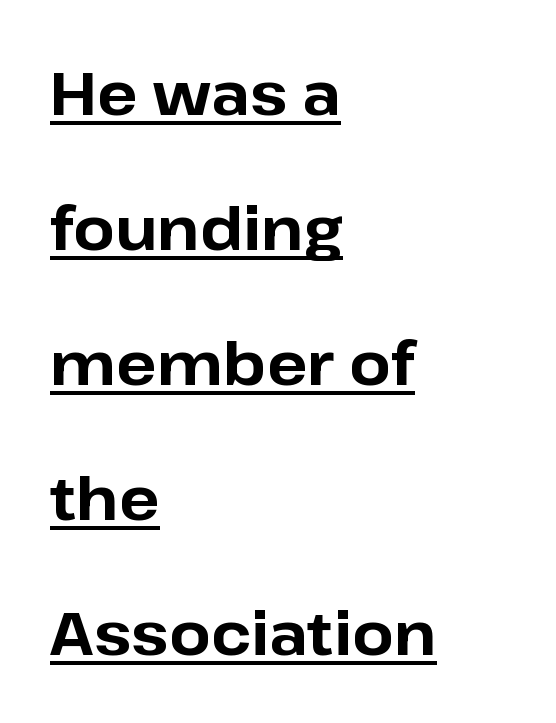
This rendering features underlined lettering. These lines are rendered in a variable-pitch font. The specimen reads as upright at a glance. Quick note: interline space is abundant. In terms of letterform style, serifs are entirely absent. Standard letterfit; no display-style spreading of the glyphs.
